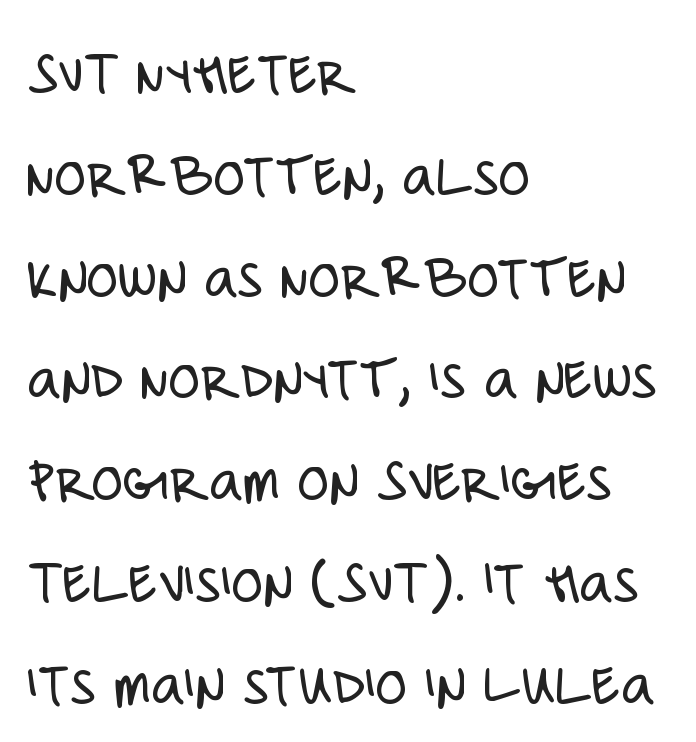
Is this a heavy cut? Hardly; it is regular or lighter. The tracking reads as untouched default to a designer's eye. Unmarked baselines from the first word to the last. The paragraph has a hard left edge and a soft right edge. These lines were composed using upright roman letters.
